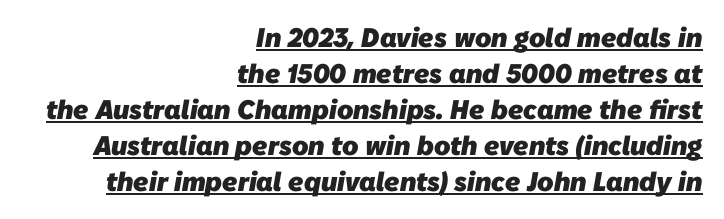
{"bold": "yes", "underline": "yes", "align": "right", "line_spacing": "normal", "line_spacing_ratio": 1.33, "letter_spacing": "normal", "letter_spacing_em": 0.0, "glyph_px": 27}
